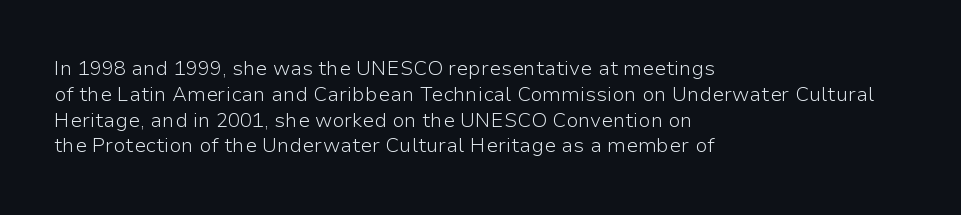
Q: Is the text bold? A: No.
Q: Is the text italic (slanted)? A: No, it is upright.
Q: Is the text underlined? A: No.
Q: How is the paragraph aligned? A: Left-aligned.
Q: Is the spacing between letters normal or unusually wide? A: Normal.
Q: Is the spacing between lines tight, normal or loose? A: Normal.
